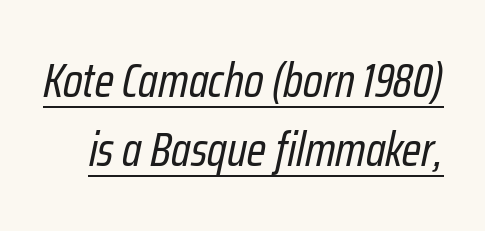
{"italic": "yes", "lean": "right", "slant_degrees": 12, "bold": "no", "weight": "regular", "width": "condensed", "stroke_contrast": "low", "x_height": "medium", "monospaced": "no", "underline": "yes", "line_spacing": "normal", "line_spacing_ratio": 1.44, "letter_spacing": "normal", "letter_spacing_em": 0.0, "glyph_px": 48}
